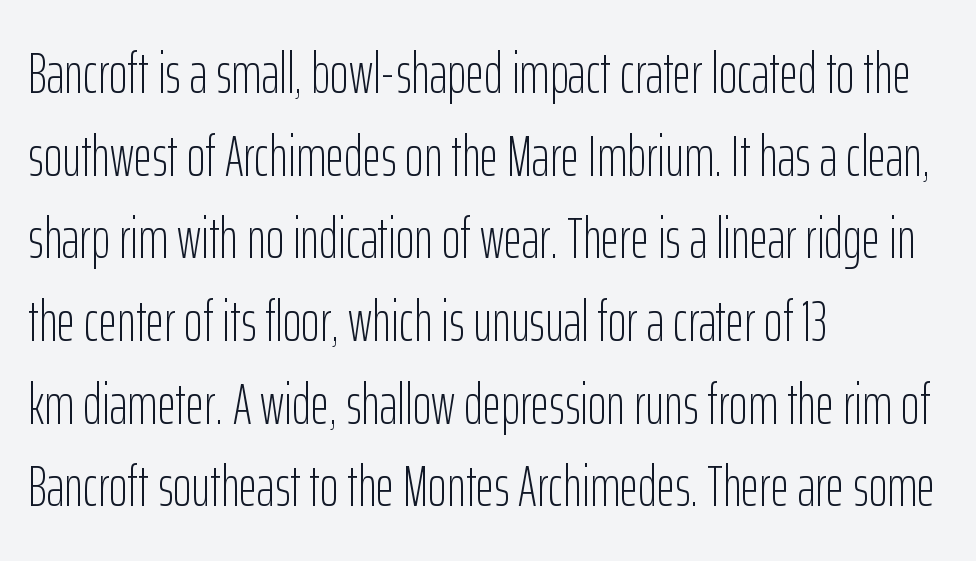
{"serif": "no", "italic": "no", "bold": "no", "weight": "light", "width": "condensed", "stroke_contrast": "low", "x_height": "medium", "monospaced": "no", "underline": "no", "align": "left", "line_spacing": "normal", "line_spacing_ratio": 1.45, "letter_spacing": "normal", "letter_spacing_em": 0.0, "glyph_px": 57}
